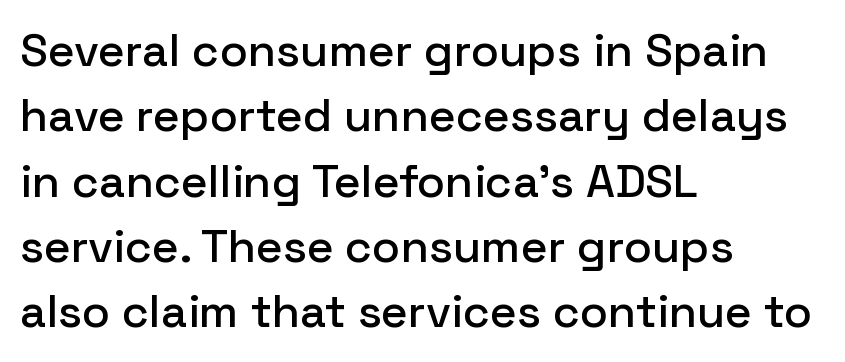
The space beneath each line is pristine and unruled. A typesetter would call this proportional, since set widths differ per character. Italic: no, the glyphs are upright roman. Stroke terminals: plain, sans-serif. The rag falls on the right side of this text block. The block of text has a typical density, with ordinary space between rows.
